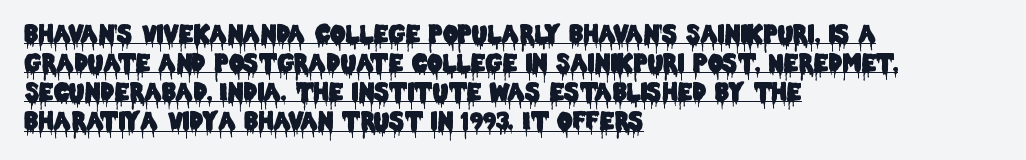
No extra tracking has been applied to these lines. Short and long lines alike share a common starting point at left. The specimen includes a rule beneath the text block's lines. Designer's note — italics off, roman on.
